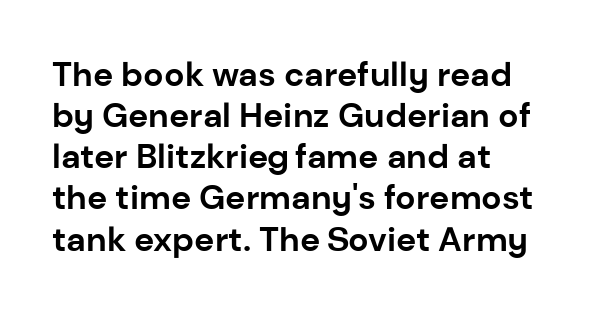
The lines in this sample share a left origin and differ only in where they stop. Stroke thickness is high; the sample reads as a true bold. The space beneath each line is pristine and unruled. A typesetter would call this proportional, since set widths differ per character. The type sits square on the baseline with zero lean.
